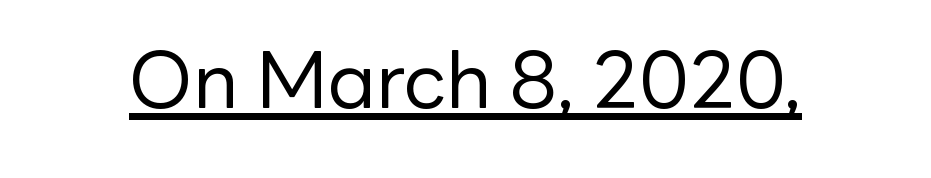
The font family rendered here belongs to the sans-serif group. These lines are rendered in a variable-pitch font. These lines keep a tight, regular rhythm from letter to letter. Letters have the restrained weight of plain body copy at most. The specimen includes a rule beneath the text block's lines. Ascenders rise straight up at ninety degrees.
